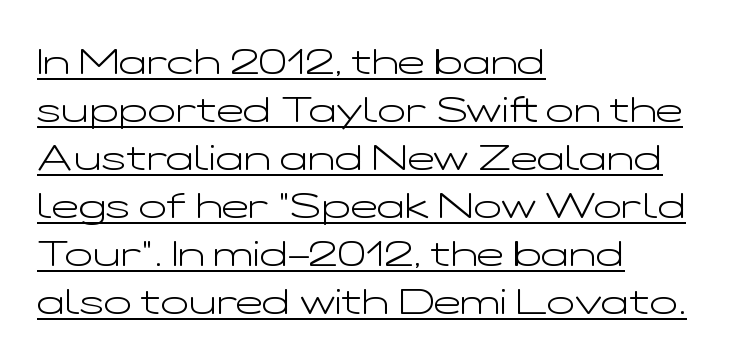
These lines stack with their left ends in a neat column. Italic? Not at all — the glyphs are vertical. The letterforms sit at book weight or below. Is there an underline? Yes — a line sits under the letters. Font category for this specimen: sans-serif. The letters advance in unequal steps, a hallmark of proportional type.
